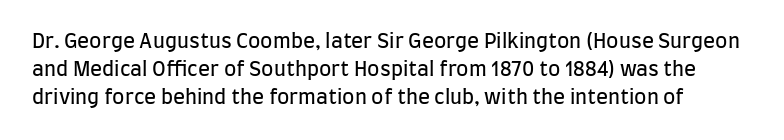
Ink coverage per letter is moderate at most. Underline: absent. The tracking reads as untouched default to a designer's eye. Does the lettering tilt? It doesn't — this is upright.
